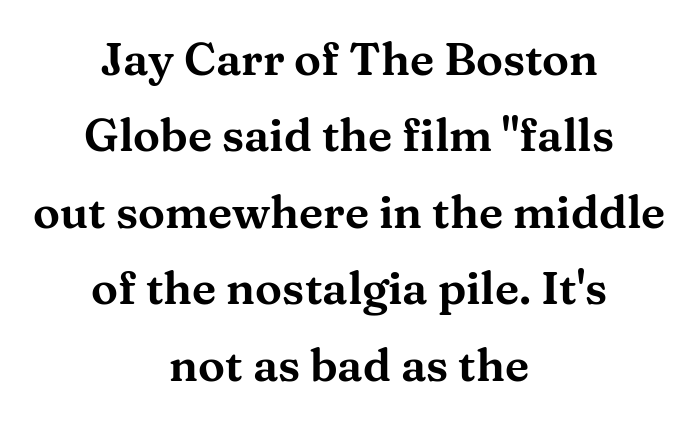
{"serif": "yes", "italic": "no", "width": "wide", "stroke_contrast": "medium", "x_height": "medium", "monospaced": "no", "underline": "no", "align": "center", "line_spacing": "normal", "line_spacing_ratio": 1.7, "letter_spacing": "normal", "letter_spacing_em": 0.0, "glyph_px": 45}
